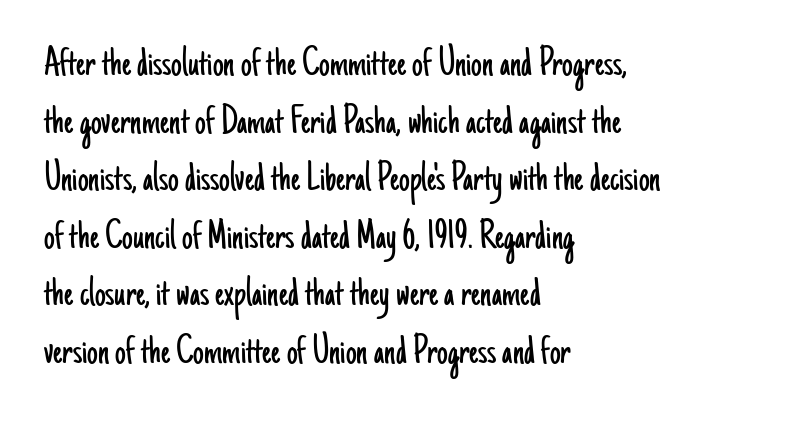
Q: Is the text bold? A: No.
Q: Is the text italic (slanted)? A: No, it is upright.
Q: Is the typeface a serif or a sans-serif typeface? A: Sans-serif.
Q: Is the text underlined? A: No.
Q: How is the paragraph aligned? A: Left-aligned.
Q: Is the spacing between letters normal or unusually wide? A: Normal.
Q: Is the spacing between lines tight, normal or loose? A: Normal.
Q: Width (condensed, normal, or wide)? A: Condensed.
Q: Stroke contrast? A: Low.
Q: x-height? A: Small.
Q: Monospaced? A: No.
